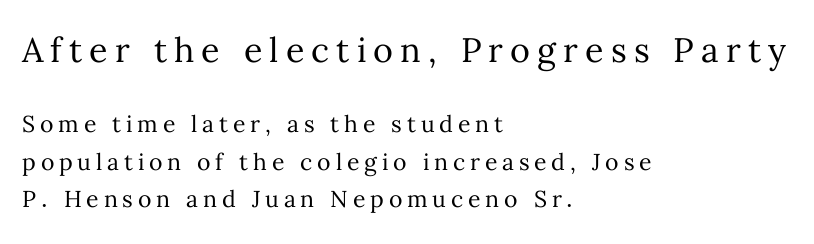
{"italic": "no", "bold": "no", "weight": "regular", "width": "normal", "stroke_contrast": "medium", "x_height": "medium", "monospaced": "no", "underline": "no", "align": "left", "line_spacing": "normal", "line_spacing_ratio": 1.64, "letter_spacing": "wide", "letter_spacing_em": 0.21, "larger_block": "first", "size_ratio": 1.48, "glyph_px": 34}
